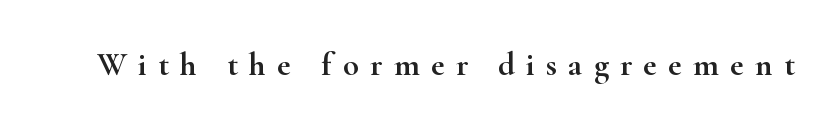
The image shows 33 px wide serif type, upright; set unusually wide letter spacing (+0.34 em), not underlined; high stroke contrast and a small x-height.
